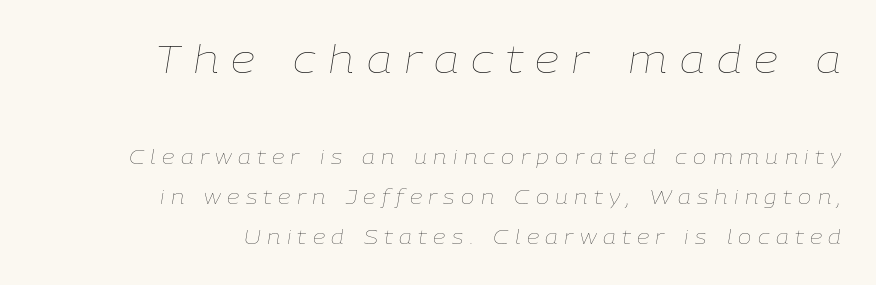
Notice how the passage keeps a crisp vertical edge on the right only. The passage shown begins with its larger block and ends with its smaller one. When letters slant like this, we call the style italic. Tracking here is generous; glyphs stand well apart from one another. Anything drawn beneath the words? Only blank space. Is this a heavy cut? Hardly; it is regular or lighter.
